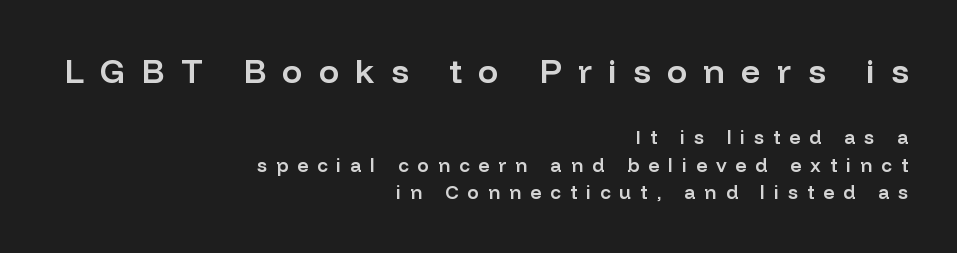
Is the type bold? Partly — it's a semibold, heavier than regular but not fully bold. Each letter keeps its own natural width here, so spacing adapts to shape. Each new line begins a customary step beneath the previous one. The gaps between neighbouring characters are conspicuously large. Short and long lines alike share a common ending point at right. No italicization has been applied; the sample stays upright.
